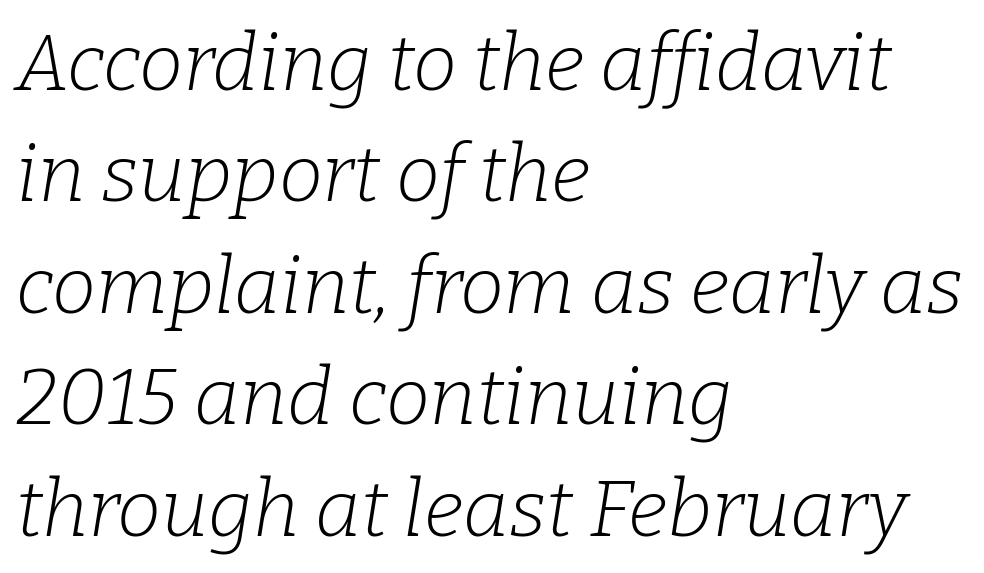
{"serif": "yes", "italic": "yes", "lean": "right", "slant_degrees": 9, "bold": "no", "weight": "light", "width": "normal", "stroke_contrast": "low", "x_height": "medium", "monospaced": "no", "underline": "no", "align": "left", "line_spacing": "normal", "line_spacing_ratio": 1.41, "letter_spacing": "normal", "letter_spacing_em": 0.0, "glyph_px": 79}
